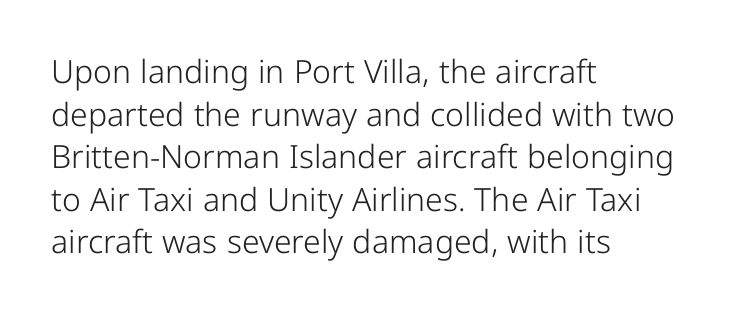
{"serif": "no", "italic": "no", "bold": "no", "weight": "light", "width": "condensed", "stroke_contrast": "low", "x_height": "medium", "monospaced": "no", "underline": "no", "align": "left", "line_spacing": "normal", "line_spacing_ratio": 1.33, "letter_spacing": "normal", "letter_spacing_em": 0.0, "glyph_px": 32}
